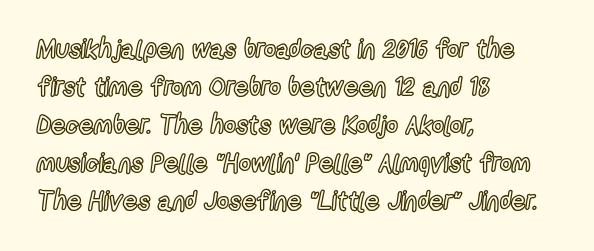
Q: Is the text italic (slanted)? A: Yes.
Q: Is the text underlined? A: No.
Q: How is the paragraph aligned? A: Left-aligned.
Q: Is the spacing between letters normal or unusually wide? A: Normal.
Q: Is the spacing between lines tight, normal or loose? A: Normal.
